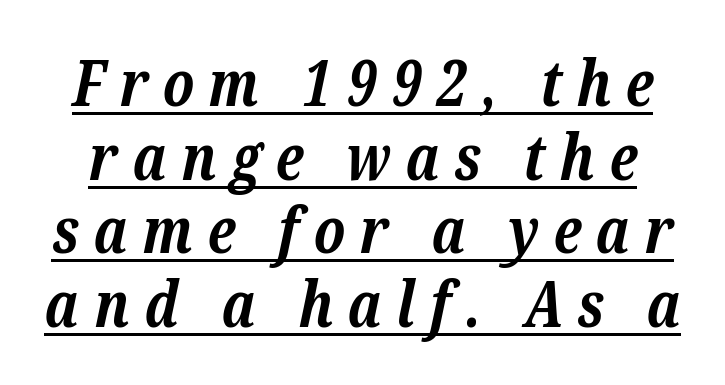
Q: Is the text bold? A: Yes.
Q: Is the text italic (slanted)? A: Yes, it leans right by about 12 degrees.
Q: Is the typeface a serif or a sans-serif typeface? A: Serif.
Q: Is the text underlined? A: Yes.
Q: Is the spacing between letters normal or unusually wide? A: Unusually wide.
Q: Width (condensed, normal, or wide)? A: Normal.
Q: Stroke contrast? A: Low.
Q: x-height? A: Medium.
Q: Monospaced? A: No.
